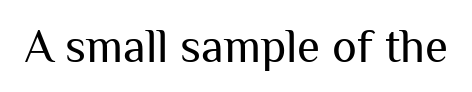
The image shows 47 px regular-weight sans-serif type, upright; set normal letter spacing, not underlined; medium stroke contrast and a medium x-height.
